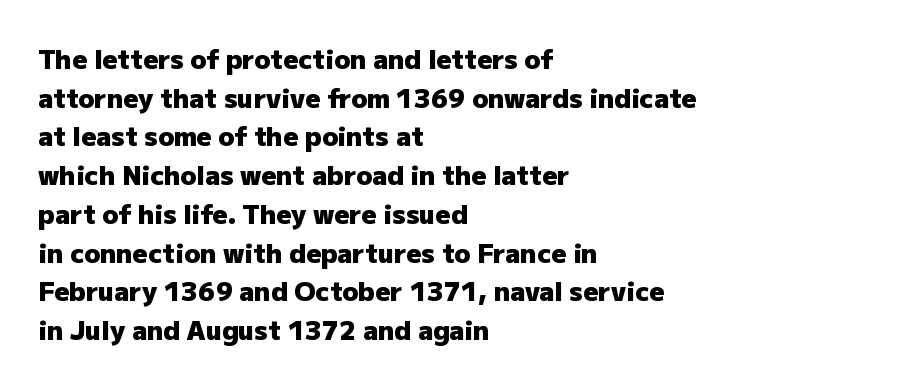
{"italic": "no", "bold": "yes", "underline": "no", "align": "left", "line_spacing": "normal", "line_spacing_ratio": 1.49, "letter_spacing": "normal", "letter_spacing_em": 0.0, "glyph_px": 26}
